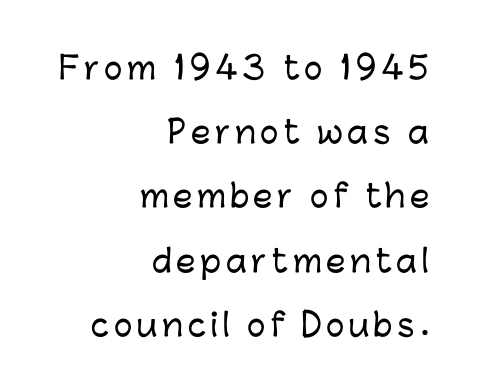
Q: Is the text italic (slanted)? A: No, it is upright.
Q: Is the typeface a serif or a sans-serif typeface? A: Sans-serif.
Q: Is the text underlined? A: No.
Q: How is the paragraph aligned? A: Right-aligned.
Q: Is the spacing between lines tight, normal or loose? A: Loose.
Q: Width (condensed, normal, or wide)? A: Normal.
Q: Stroke contrast? A: Low.
Q: x-height? A: Medium.
Q: Monospaced? A: No.
